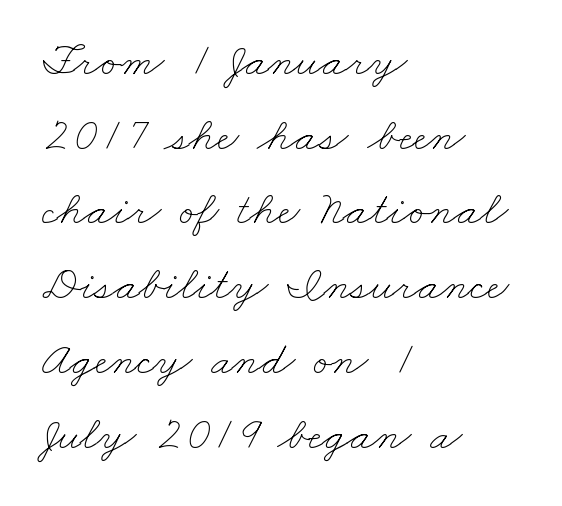
{"bold": "no", "weight": "thin", "width": "wide", "stroke_contrast": "low", "x_height": "small", "monospaced": "no", "underline": "no", "align": "left", "line_spacing": "normal", "line_spacing_ratio": 1.59, "letter_spacing": "normal", "letter_spacing_em": 0.0, "glyph_px": 47}
